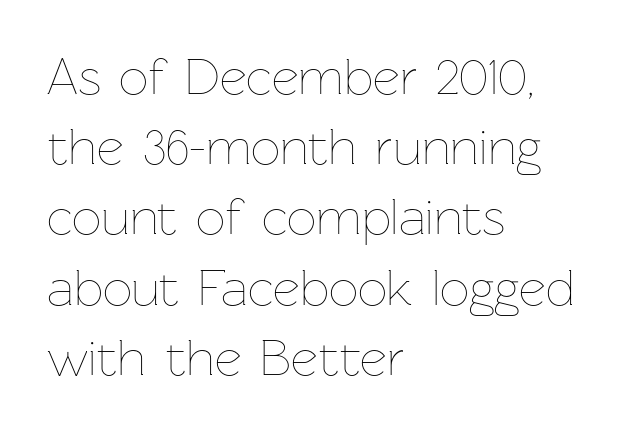
The letters look calm and open, with moderate or lighter stems. The rendering uses a moderate line-height, typical for paragraphs. Note the varied advance widths — an 'i' is clearly narrower than an 'm'. The gaps between neighbouring characters are ordinary and unremarkable. Check under the words: just untouched page.
